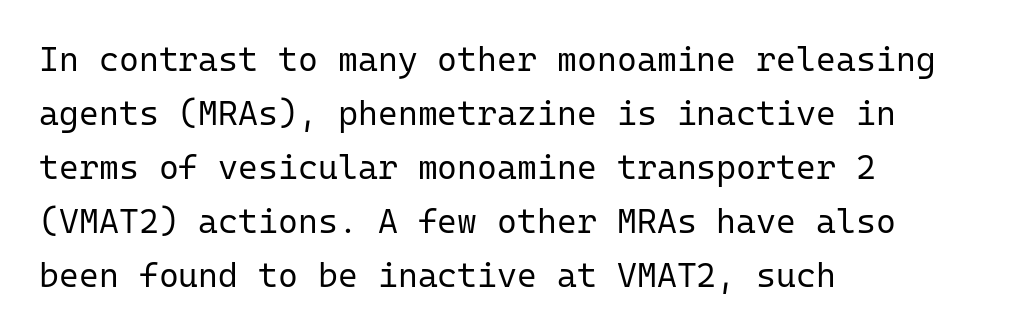
The image shows 34 px regular-weight sans-serif type, upright, monospaced; set left-aligned, normal line spacing (1.59x), normal letter spacing, not underlined; low stroke contrast and a medium x-height.
